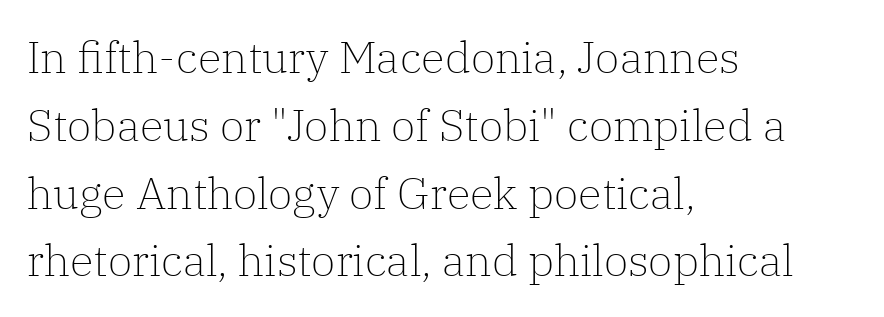
{"serif": "yes", "italic": "no", "bold": "no", "weight": "light", "width": "normal", "stroke_contrast": "low", "x_height": "medium", "monospaced": "no", "underline": "no", "align": "left", "line_spacing": "normal", "line_spacing_ratio": 1.54, "letter_spacing": "normal", "letter_spacing_em": 0.0, "glyph_px": 44}
